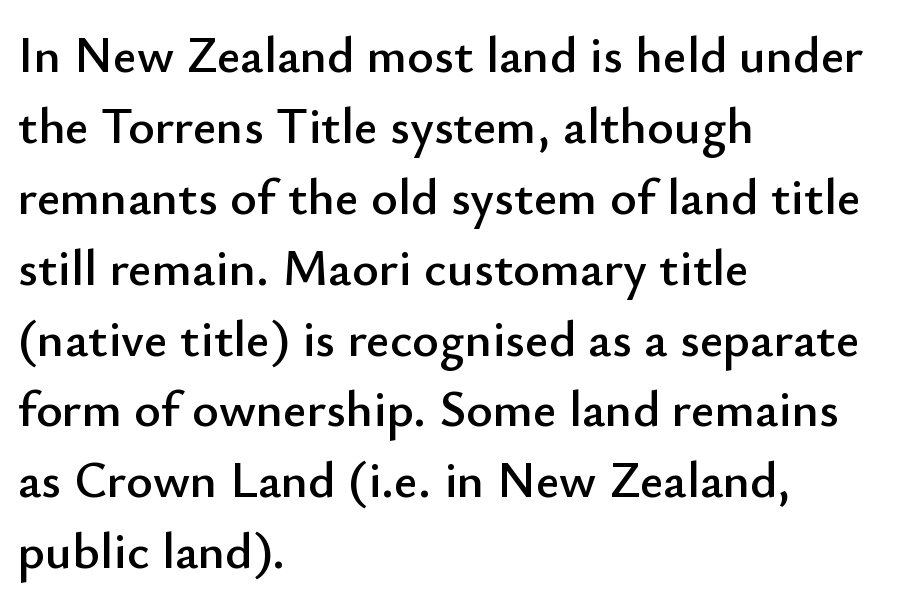
Q: Is the text italic (slanted)? A: No, it is upright.
Q: Is the typeface a serif or a sans-serif typeface? A: Sans-serif.
Q: Is the text underlined? A: No.
Q: How is the paragraph aligned? A: Left-aligned.
Q: Is the spacing between letters normal or unusually wide? A: Normal.
Q: Is the spacing between lines tight, normal or loose? A: Normal.
Q: Width (condensed, normal, or wide)? A: Normal.
Q: Stroke contrast? A: Low.
Q: x-height? A: Small.
Q: Monospaced? A: No.
